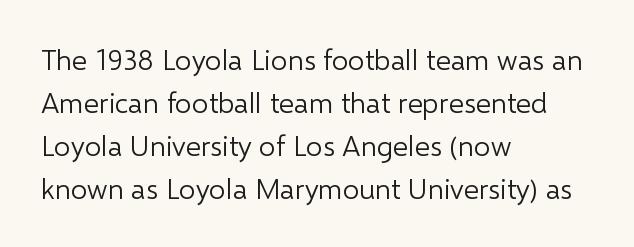
{"serif": "no", "italic": "no", "bold": "no", "weight": "light", "width": "normal", "stroke_contrast": "low", "x_height": "medium", "monospaced": "no", "underline": "no", "align": "left", "line_spacing": "normal", "line_spacing_ratio": 1.48, "letter_spacing": "normal", "letter_spacing_em": 0.0, "glyph_px": 29}
